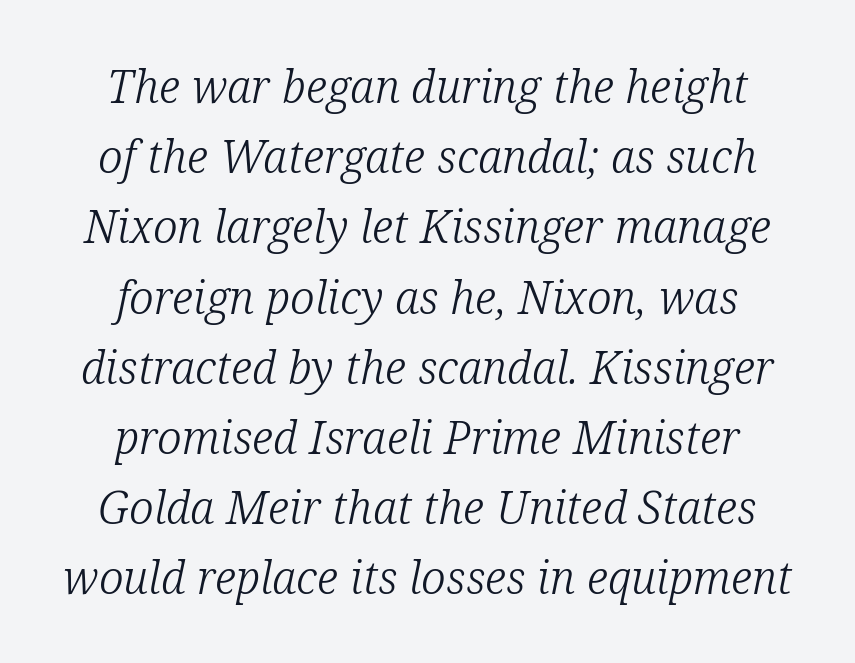
You could not count columns in this text — the font is proportionally spaced. Characters are canted at an angle relative to the baseline's perpendicular. The passage shown has conventional tracking throughout. Look at the bottom of the vertical strokes: they flare into serifs here. This block has exactly the height ordinary leading produces.
